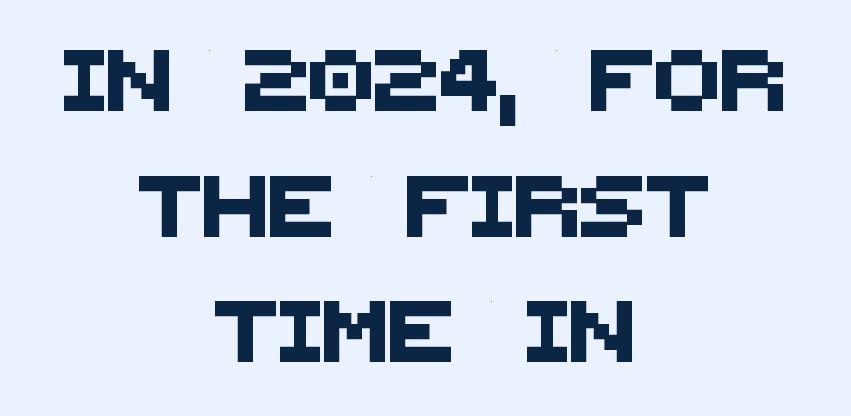
{"serif": "no", "width": "normal", "stroke_contrast": "medium", "x_height": "large", "monospaced": "no", "underline": "no", "align": "center", "line_spacing": "loose", "line_spacing_ratio": 2.06, "letter_spacing": "normal", "letter_spacing_em": 0.0, "glyph_px": 61}
